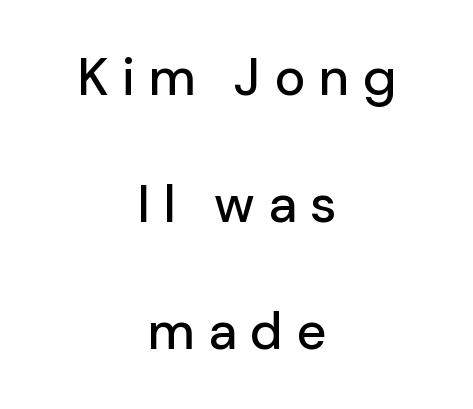
Q: Is the text italic (slanted)? A: No, it is upright.
Q: Is the typeface a serif or a sans-serif typeface? A: Sans-serif.
Q: Is the text underlined? A: No.
Q: How is the paragraph aligned? A: Centered.
Q: Is the spacing between letters normal or unusually wide? A: Unusually wide.
Q: Is the spacing between lines tight, normal or loose? A: Loose.
Q: Width (condensed, normal, or wide)? A: Normal.
Q: Stroke contrast? A: Low.
Q: x-height? A: Medium.
Q: Monospaced? A: No.
